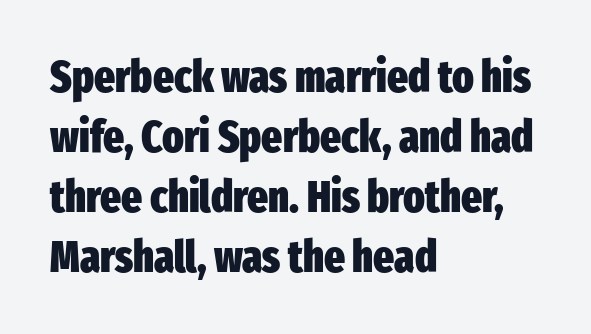
{"serif": "no", "italic": "no", "bold": "yes", "weight": "heavy", "width": "condensed", "stroke_contrast": "low", "x_height": "medium", "monospaced": "no", "underline": "no", "align": "left", "line_spacing": "normal", "line_spacing_ratio": 1.36, "letter_spacing": "normal", "letter_spacing_em": 0.0, "glyph_px": 44}
